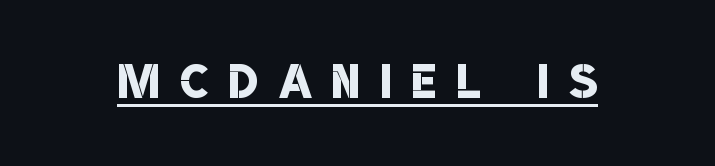
Q: Is the text bold? A: Semi-bold.
Q: Is the typeface a serif or a sans-serif typeface? A: Sans-serif.
Q: Is the text underlined? A: Yes.
Q: Is the spacing between letters normal or unusually wide? A: Unusually wide.
Q: Width (condensed, normal, or wide)? A: Condensed.
Q: Stroke contrast? A: Low.
Q: x-height? A: Large.
Q: Monospaced? A: No.
